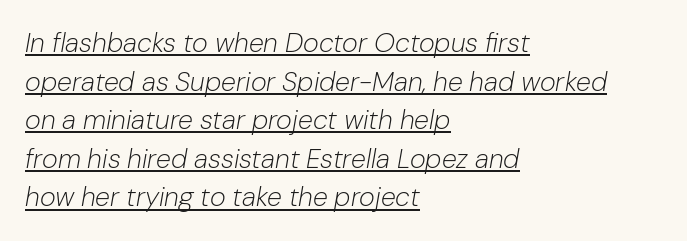
Q: Is the text bold? A: No.
Q: Is the text italic (slanted)? A: Yes, it leans right by about 10 degrees.
Q: Is the text underlined? A: Yes.
Q: How is the paragraph aligned? A: Left-aligned.
Q: Is the spacing between letters normal or unusually wide? A: Normal.
Q: Is the spacing between lines tight, normal or loose? A: Normal.
